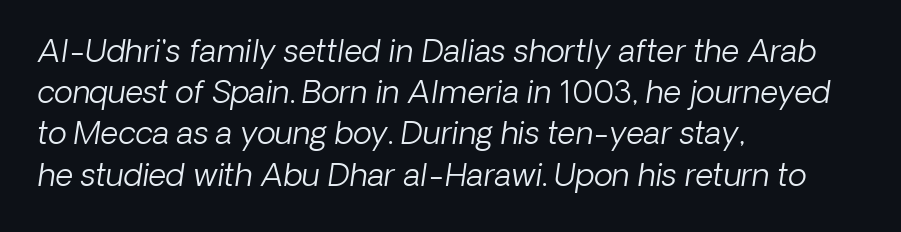
Casual observation: everything's shoved over to the left. Honestly, the letter spacing is just normal — you wouldn't notice it. The text carries the slant typical of an italic or oblique font. The rows are spaced the way most documents space them. The specimen omits any rule beneath the text block's lines. The face used here is proportionally spaced, like ordinary book or web type.
